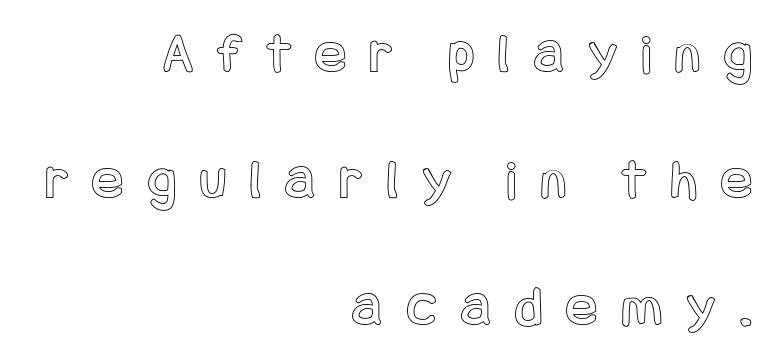
Q: Is the text italic (slanted)? A: No, it is upright.
Q: Is the text underlined? A: No.
Q: How is the paragraph aligned? A: Right-aligned.
Q: Is the spacing between letters normal or unusually wide? A: Unusually wide.
Q: Is the spacing between lines tight, normal or loose? A: Loose.
Q: Width (condensed, normal, or wide)? A: Condensed.
Q: x-height? A: Large.
